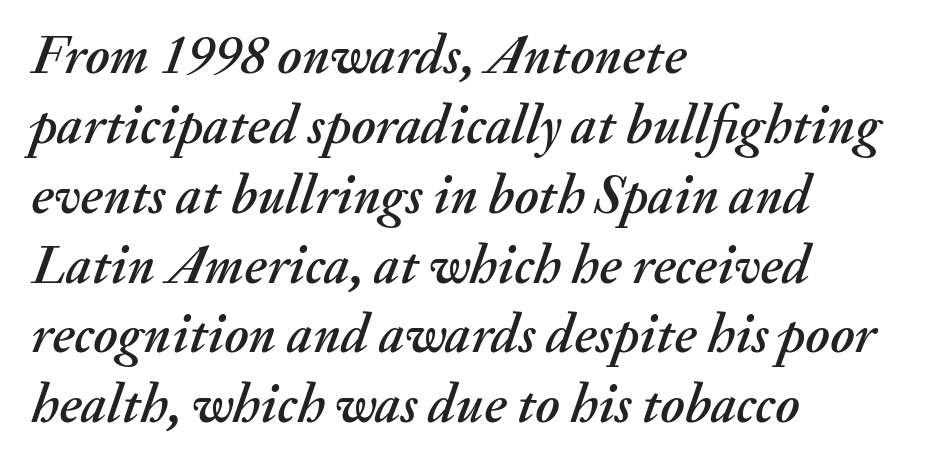
The image shows 55 px text type, italic (leaning right); set left-aligned, normal line spacing (1.27x), normal letter spacing, not underlined; medium stroke contrast and a small x-height.
